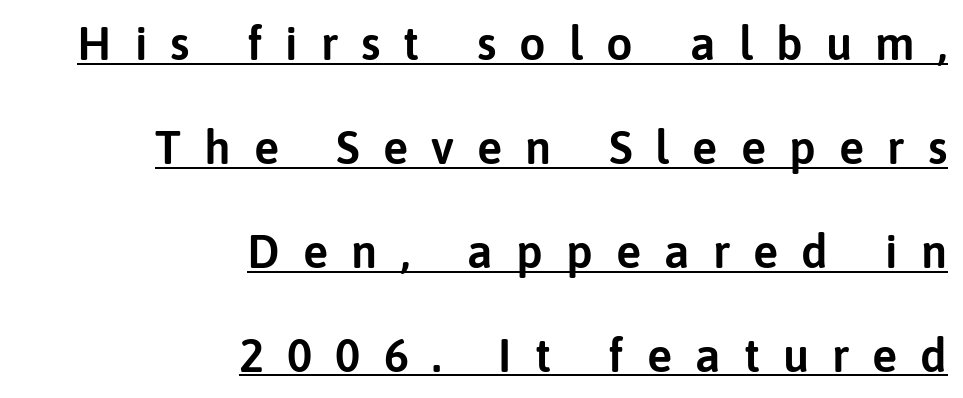
{"serif": "no", "italic": "no", "width": "normal", "stroke_contrast": "low", "x_height": "medium", "monospaced": "no", "underline": "yes", "align": "right", "line_spacing": "loose", "line_spacing_ratio": 2.21, "letter_spacing": "wide", "letter_spacing_em": 0.49, "glyph_px": 47}
